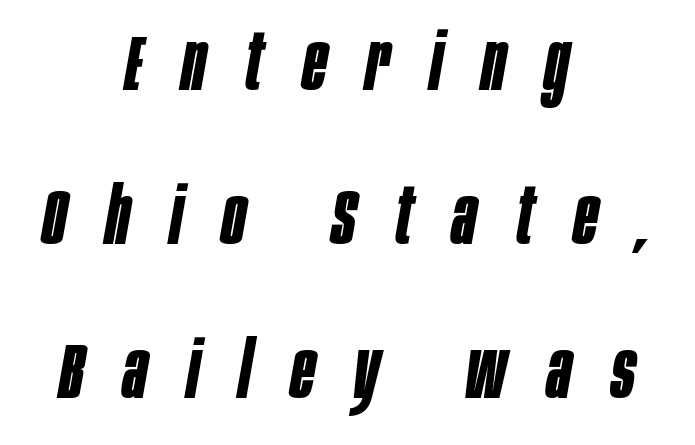
Q: Is the text bold? A: Yes.
Q: Is the text italic (slanted)? A: Yes, it leans right by about 10 degrees.
Q: Is the text underlined? A: No.
Q: How is the paragraph aligned? A: Centered.
Q: Is the spacing between letters normal or unusually wide? A: Unusually wide.
Q: Is the spacing between lines tight, normal or loose? A: Loose.
Q: Width (condensed, normal, or wide)? A: Condensed.
Q: Stroke contrast? A: Low.
Q: x-height? A: Large.
Q: Monospaced? A: No.
